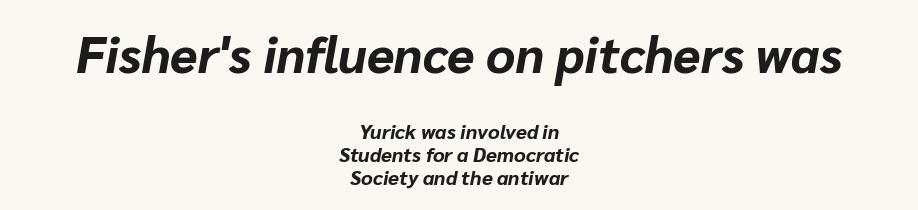
The image shows 50 px bold type, italic (leaning right); set centered, line spacing 1.16x, normal letter spacing, not underlined; the first (top) block is 2.5x larger; low stroke contrast and a medium x-height.
